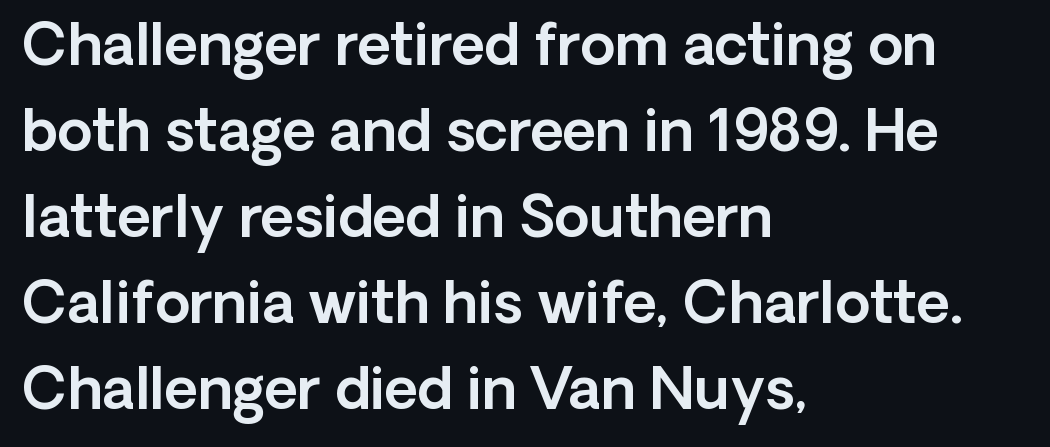
Q: Is the text italic (slanted)? A: No, it is upright.
Q: Is the typeface a serif or a sans-serif typeface? A: Sans-serif.
Q: Is the text underlined? A: No.
Q: How is the paragraph aligned? A: Left-aligned.
Q: Is the spacing between letters normal or unusually wide? A: Normal.
Q: Is the spacing between lines tight, normal or loose? A: Normal.
Q: Width (condensed, normal, or wide)? A: Normal.
Q: x-height? A: Medium.
Q: Monospaced? A: No.
